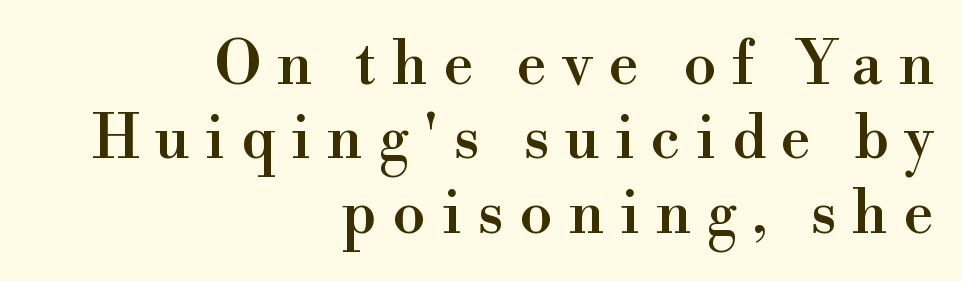
Q: Is the text italic (slanted)? A: No, it is upright.
Q: Is the typeface a serif or a sans-serif typeface? A: Serif.
Q: Is the text underlined? A: No.
Q: How is the paragraph aligned? A: Right-aligned.
Q: Is the spacing between letters normal or unusually wide? A: Unusually wide.
Q: Width (condensed, normal, or wide)? A: Normal.
Q: x-height? A: Small.
Q: Monospaced? A: No.
